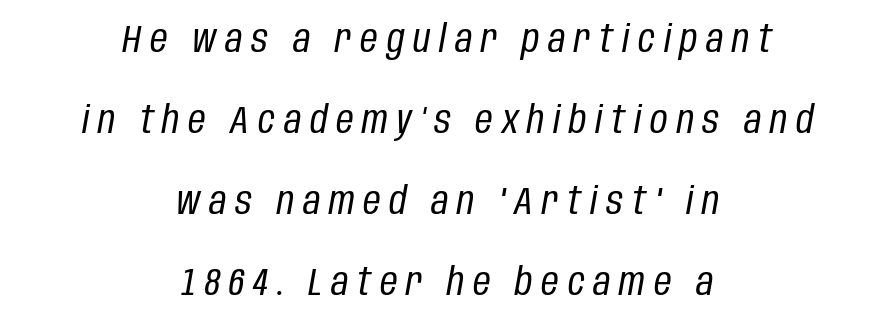
Characters follow at a spacing far wider than the type designer built in. Descenders hang freely into open space. This is oblique type, the kind used for emphasis or titles. Think of a printed novel: that variable character pitch is what you see here. Caption: multi-line text, centered on the measure.
